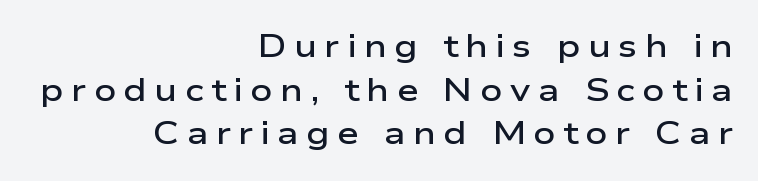
{"serif": "no", "italic": "no", "bold": "semi", "weight": "semibold", "width": "wide", "stroke_contrast": "low", "x_height": "medium", "monospaced": "no", "underline": "no", "align": "right", "line_spacing": "normal", "line_spacing_ratio": 1.41, "letter_spacing": "wide", "letter_spacing_em": 0.24, "glyph_px": 31}
